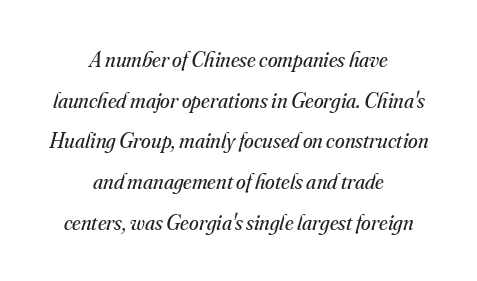
Q: Is the text bold? A: No.
Q: Is the text italic (slanted)? A: Yes, it leans right by about 16 degrees.
Q: Is the text underlined? A: No.
Q: How is the paragraph aligned? A: Centered.
Q: Is the spacing between letters normal or unusually wide? A: Normal.
